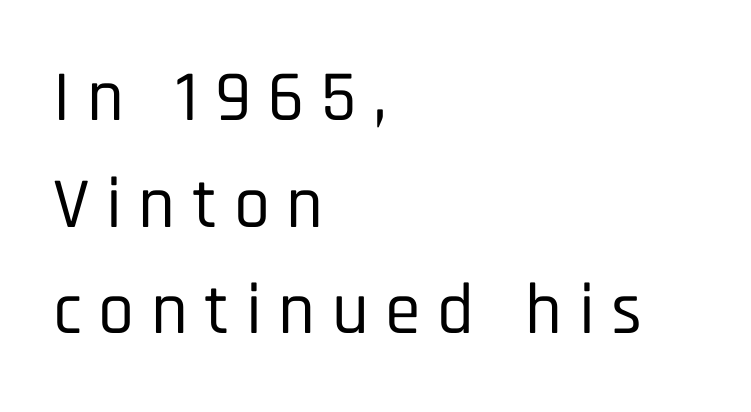
{"serif": "no", "italic": "no", "width": "condensed", "stroke_contrast": "low", "x_height": "large", "monospaced": "no", "underline": "no", "align": "left", "line_spacing": "normal", "line_spacing_ratio": 1.48, "letter_spacing": "wide", "letter_spacing_em": 0.23, "glyph_px": 72}
